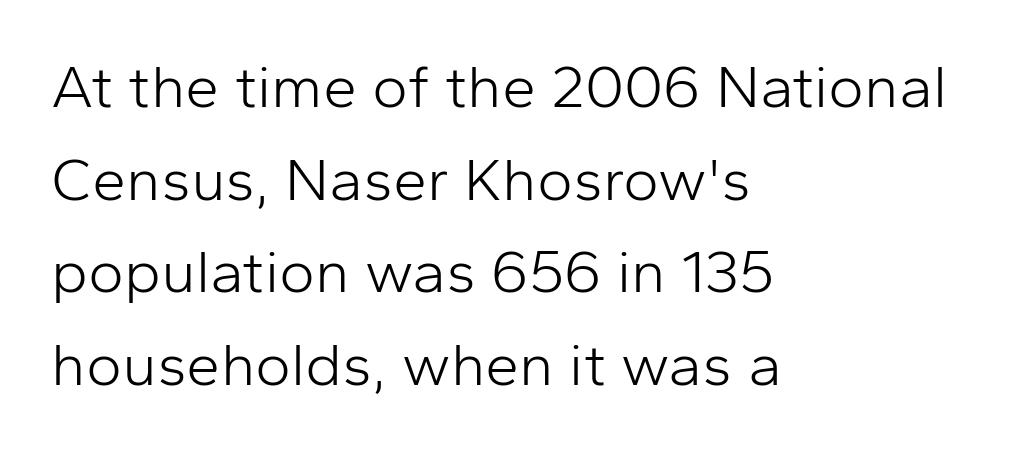
Regarding leading, the lines here are spaced in the standard way. Words appear dense and cohesive because spacing is normal. Note: no serifs on the glyphs. Posture: straight, roman, zero tilt.
